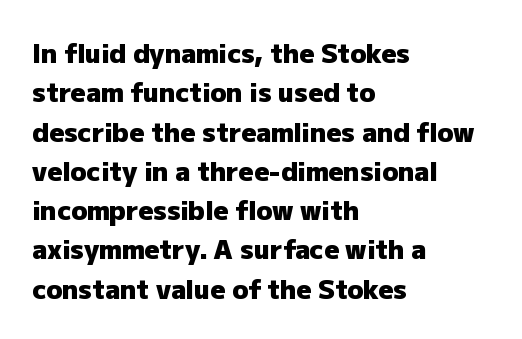
Q: Is the text bold? A: Yes.
Q: Is the text italic (slanted)? A: No, it is upright.
Q: Is the text underlined? A: No.
Q: How is the paragraph aligned? A: Left-aligned.
Q: Is the spacing between letters normal or unusually wide? A: Normal.
Q: Is the spacing between lines tight, normal or loose? A: Normal.
